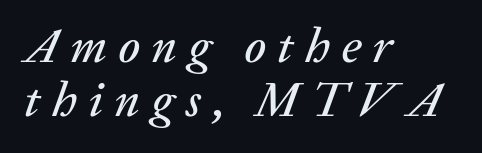
The image shows 49 px text type, italic (leaning right); set left-aligned, tight line spacing (1.11x), unusually wide letter spacing (+0.23 em), not underlined; low stroke contrast and a medium x-height.
